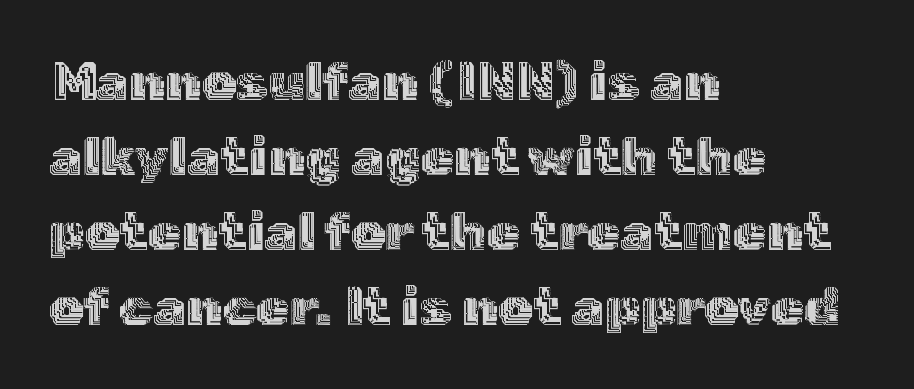
The image shows 54 px text type, upright; set left-aligned, normal line spacing (1.39x), normal letter spacing, not underlined; a medium x-height.
